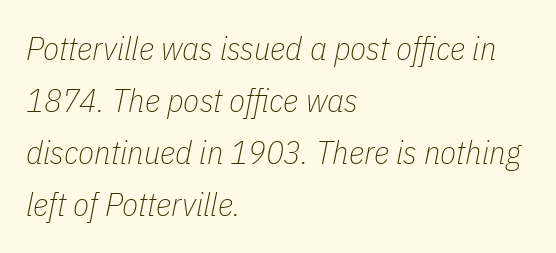
Ink coverage per letter is moderate at most. Compared with typical paragraphs, the rows here are spaced about the same. The letterforms sit shoulder to shoulder at normal distance. The letters advance in unequal steps, a hallmark of proportional type. Notice how the passage keeps a crisp vertical edge on the left only. Designer's note — italics engaged.
